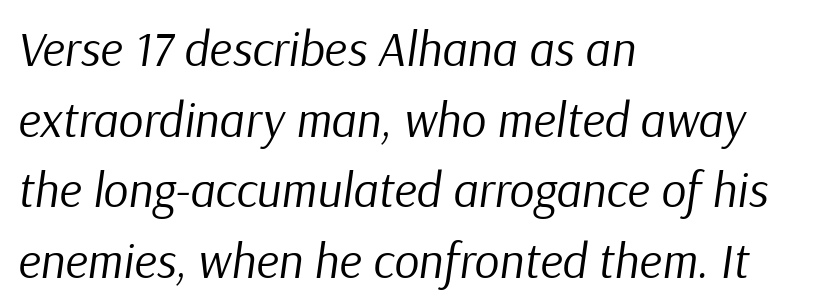
{"italic": "yes", "lean": "right", "slant_degrees": 9, "bold": "no", "weight": "regular", "width": "normal", "stroke_contrast": "low", "x_height": "medium", "monospaced": "no", "underline": "no", "align": "left", "line_spacing": "normal", "line_spacing_ratio": 1.44, "letter_spacing": "normal", "letter_spacing_em": 0.0, "glyph_px": 49}
